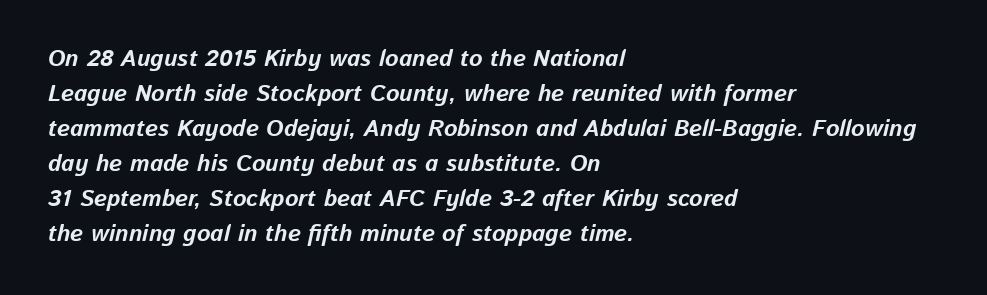
These lines stack with their left ends in a neat column. Quick note: underline off. The rendering applies a slant to the glyphs. Weight: bold. Baseline-to-baseline distance is the conventional proportion of letter height.
